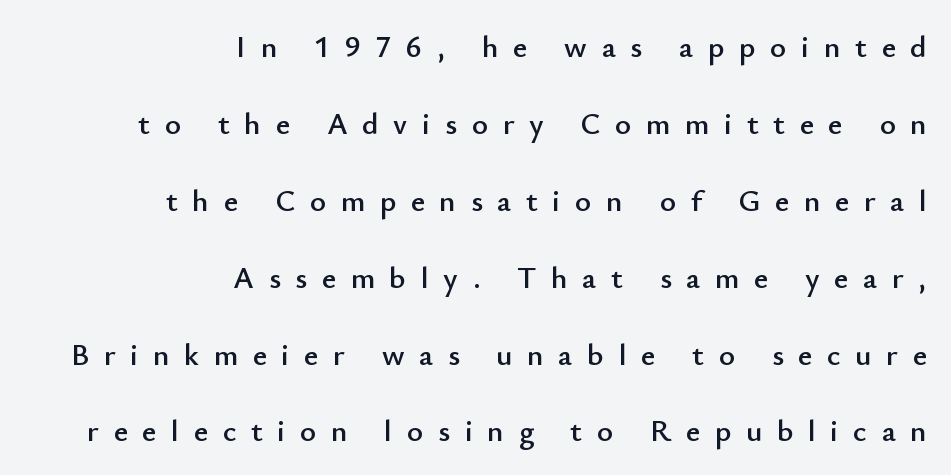
The font's upright variant was chosen for this text. The paragraph shown leans on its right margin. Does the type have serifs? No, each stem ends abruptly. Compared with typical paragraphs, the rows here are farther apart.
